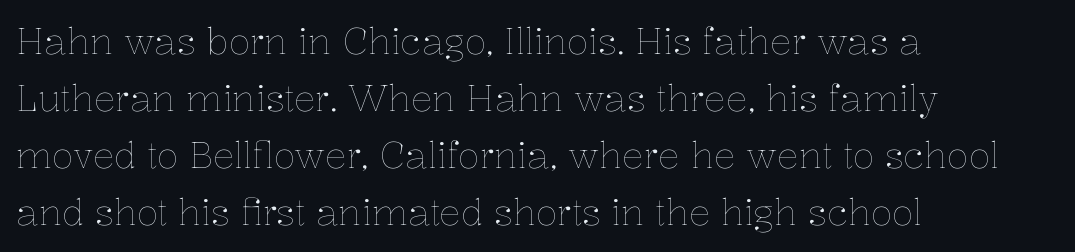
The image shows 36 px thin type, upright; set left-aligned, normal line spacing (1.58x), normal letter spacing, not underlined; low stroke contrast and a medium x-height.
